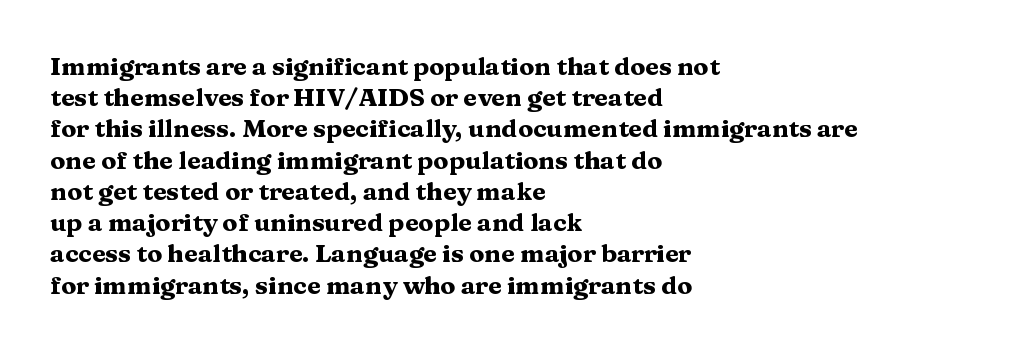
The image shows 25 px bold type, upright; set left-aligned, normal line spacing (1.25x), normal letter spacing, not underlined.
